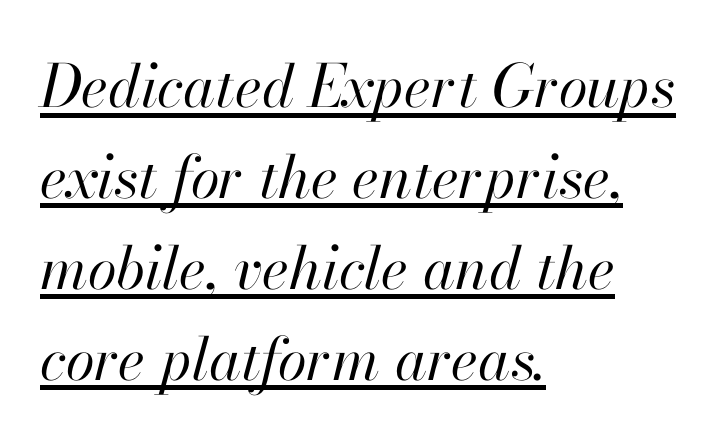
This is not heavy type; no bold has been used. Tracking value appears to be zero — textbook default spacing. Note the varied advance widths — an 'i' is clearly narrower than an 'm'. The setting favours the left margin, as ordinary paragraphs usually do. The font's italic variant was chosen for this text.
